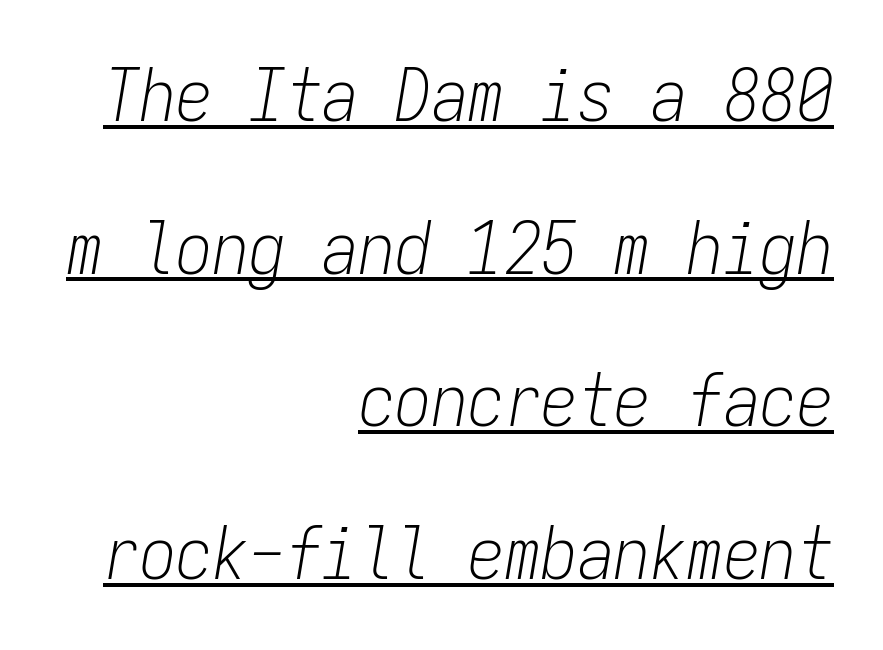
{"italic": "yes", "lean": "right", "slant_degrees": 9, "bold": "no", "weight": "light", "width": "condensed", "stroke_contrast": "low", "x_height": "medium", "monospaced": "yes", "underline": "yes", "align": "right", "line_spacing": "loose", "line_spacing_ratio": 2.09, "letter_spacing": "normal", "letter_spacing_em": 0.0, "glyph_px": 73}
